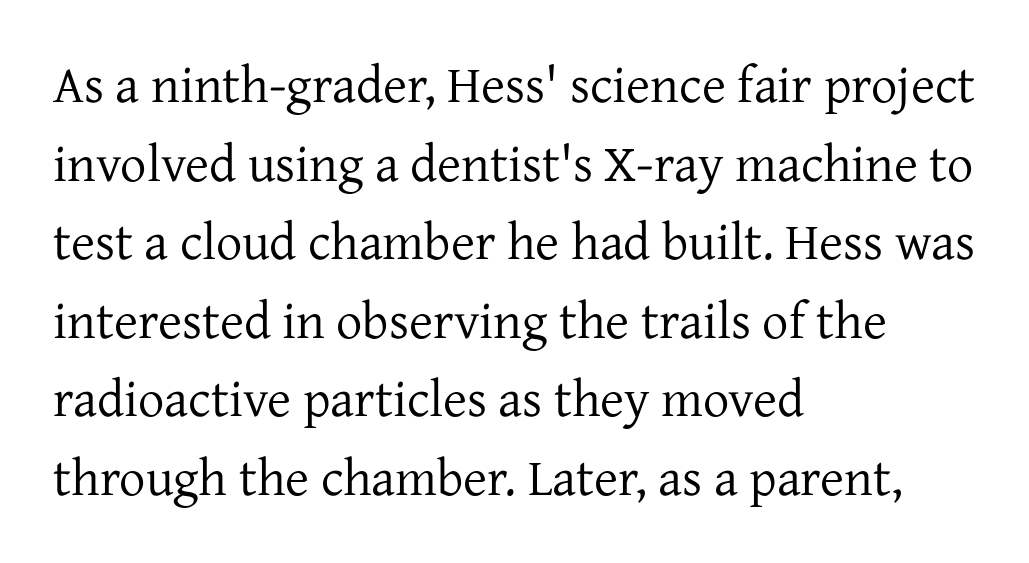
The image shows 52 px regular-weight serif type, upright; set left-aligned, normal line spacing (1.51x), normal letter spacing, not underlined; low stroke contrast and a medium x-height.
